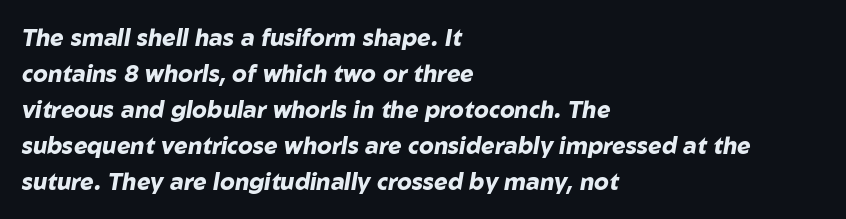
The text block is weighted toward the left margin, trailing off unevenly rightward. Strokes here are thick enough to call this a true bold. Words appear dense and cohesive because spacing is normal. Posture: slanted.
